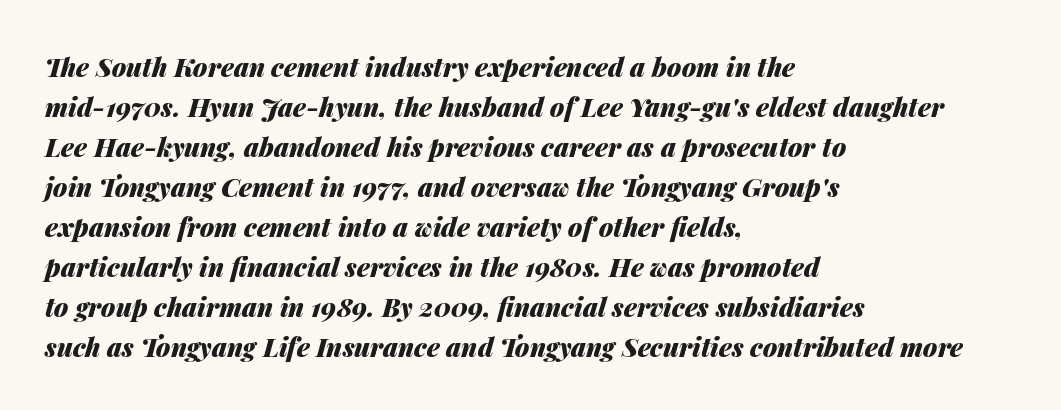
Q: Is the text bold? A: Yes.
Q: Is the text italic (slanted)? A: Yes, it leans right by about 14 degrees.
Q: Is the text underlined? A: No.
Q: How is the paragraph aligned? A: Left-aligned.
Q: Is the spacing between letters normal or unusually wide? A: Normal.
Q: Is the spacing between lines tight, normal or loose? A: Normal.
